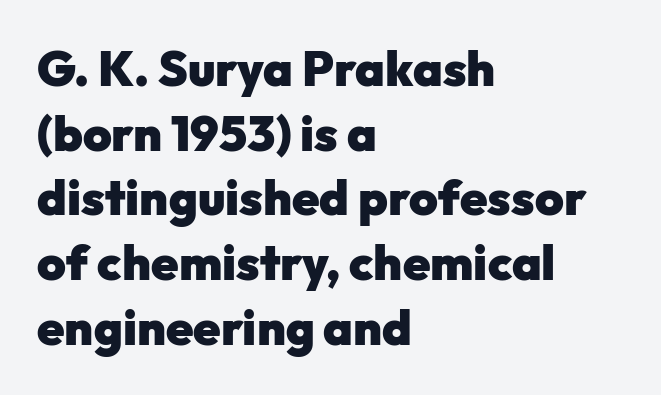
The image shows 49 px heavy sans-serif type, upright; set left-aligned, normal line spacing (1.32x), normal letter spacing, not underlined; low stroke contrast and a medium x-height.
